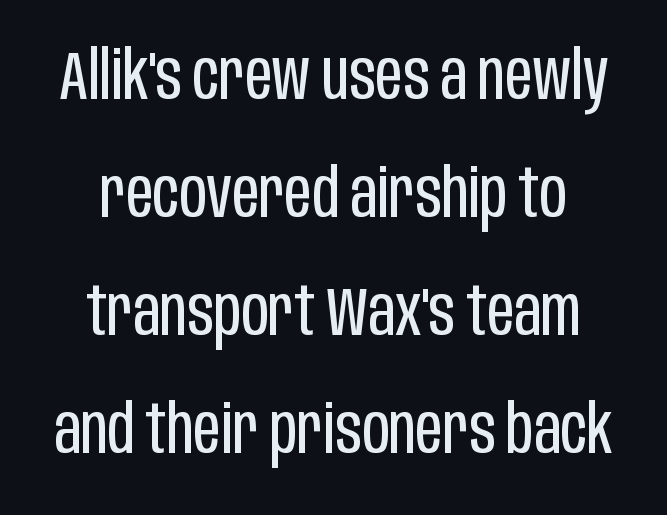
{"serif": "no", "italic": "no", "bold": "no", "weight": "regular", "width": "condensed", "stroke_contrast": "low", "x_height": "large", "monospaced": "no", "underline": "no", "line_spacing_ratio": 1.76, "letter_spacing": "normal", "letter_spacing_em": 0.0, "glyph_px": 67}
